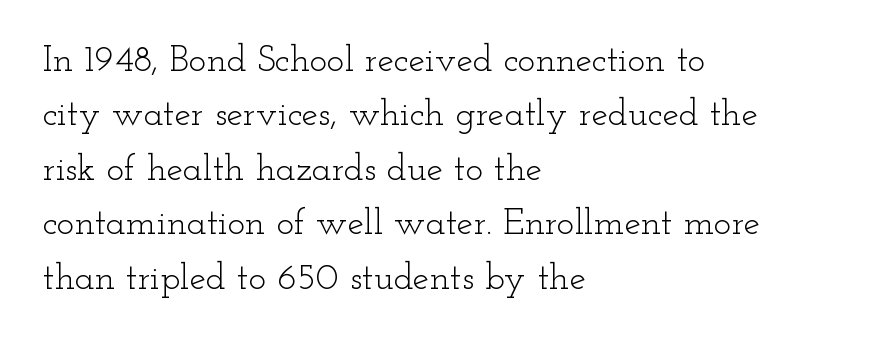
Q: Is the text bold? A: No.
Q: Is the text italic (slanted)? A: No, it is upright.
Q: Is the typeface a serif or a sans-serif typeface? A: Serif.
Q: Is the text underlined? A: No.
Q: How is the paragraph aligned? A: Left-aligned.
Q: Is the spacing between letters normal or unusually wide? A: Normal.
Q: Is the spacing between lines tight, normal or loose? A: Normal.
Q: Width (condensed, normal, or wide)? A: Wide.
Q: Stroke contrast? A: Low.
Q: x-height? A: Small.
Q: Monospaced? A: No.
